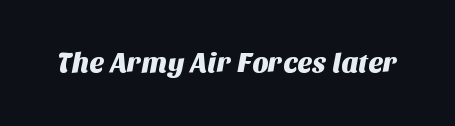
The image shows 28 px sans-serif type; set normal letter spacing, not underlined; medium stroke contrast and a large x-height.
